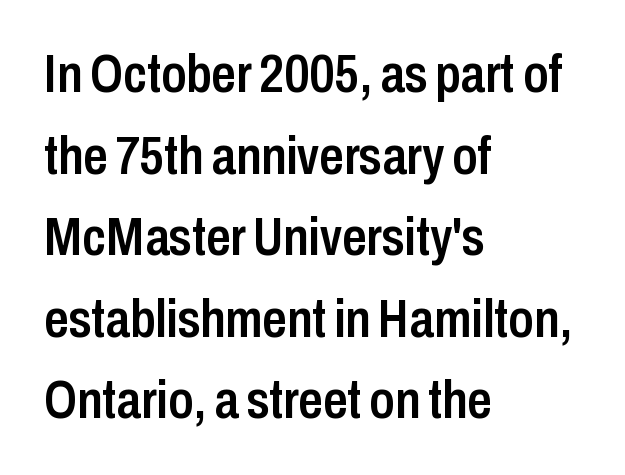
You could not count columns in this text — the font is proportionally spaced. Style check: upright. The passage is arranged the way most books set body copy — flush left. Anything drawn beneath the words? Only blank space. Compared with typical body copy, the letter spacing here is the same.
